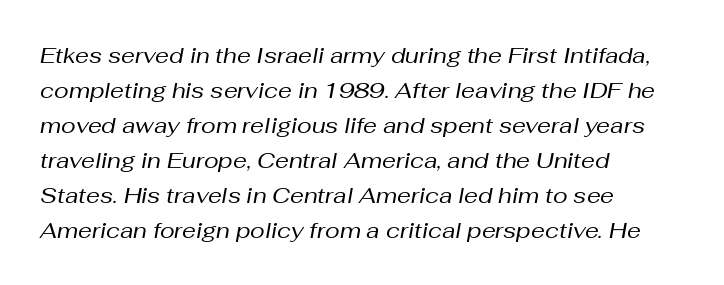
Q: Is the text bold? A: No.
Q: Is the text italic (slanted)? A: Yes, it leans right by about 10 degrees.
Q: Is the text underlined? A: No.
Q: How is the paragraph aligned? A: Left-aligned.
Q: Is the spacing between letters normal or unusually wide? A: Normal.
Q: Is the spacing between lines tight, normal or loose? A: Normal.
